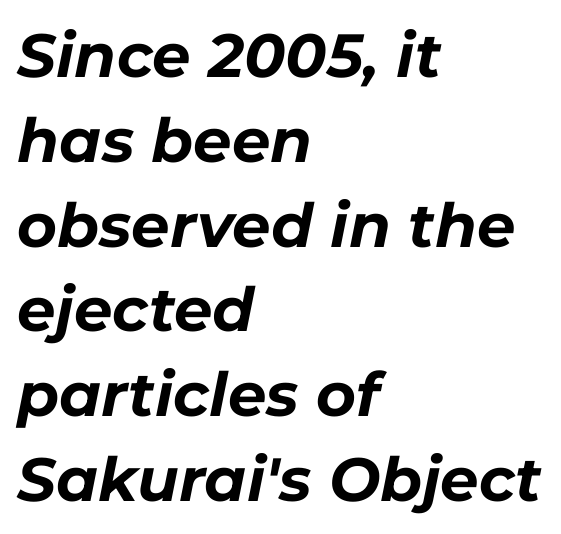
The passage shown leans; its letterforms are oblique. Letters rest on an invisible, unmarked baseline. You could not count columns in this text — the font is proportionally spaced. The line-height multiplier appears to be the usual default. Pretty heavy lettering here — definitely bold. Short and long lines alike share a common starting point at left.
